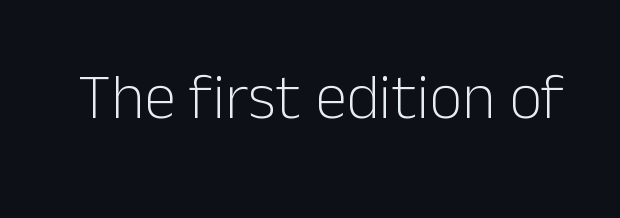
{"serif": "no", "italic": "no", "bold": "no", "weight": "light", "width": "normal", "stroke_contrast": "low", "x_height": "medium", "monospaced": "no", "underline": "no", "letter_spacing": "normal", "letter_spacing_em": 0.0, "glyph_px": 64}
